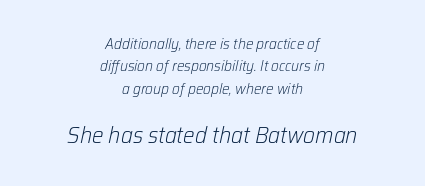
The image shows 23 px text type, italic (leaning right); set centered, normal line spacing (1.49x), normal letter spacing, not underlined; the second (bottom) block is 1.53x larger.
